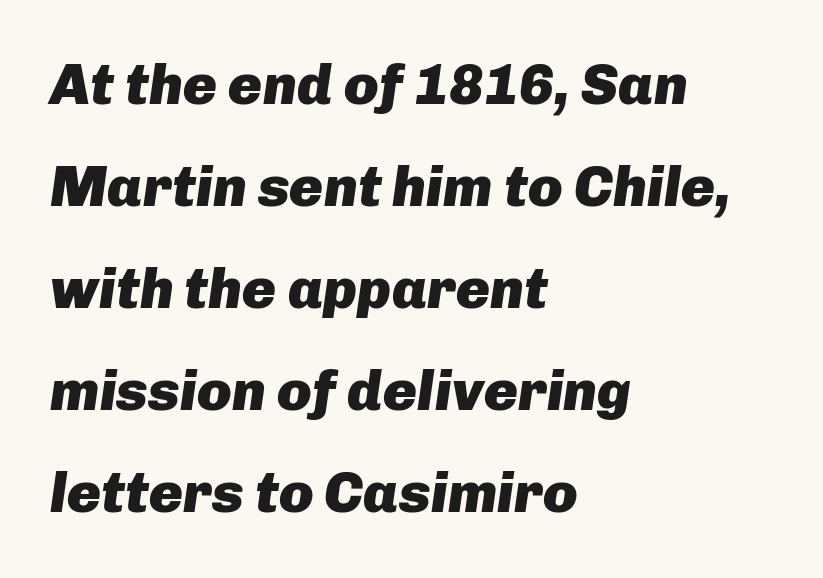
Q: Is the text bold? A: Yes.
Q: Is the text italic (slanted)? A: Yes, it leans right by about 8 degrees.
Q: Is the text underlined? A: No.
Q: How is the paragraph aligned? A: Left-aligned.
Q: Is the spacing between letters normal or unusually wide? A: Normal.
Q: Width (condensed, normal, or wide)? A: Normal.
Q: Stroke contrast? A: Low.
Q: x-height? A: Medium.
Q: Monospaced? A: No.
